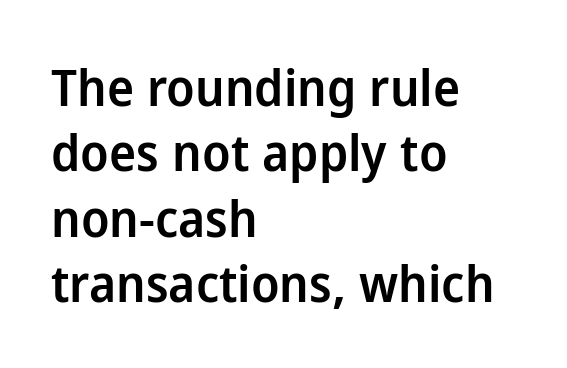
Q: Is the text bold? A: Semi-bold.
Q: Is the text italic (slanted)? A: No, it is upright.
Q: Is the typeface a serif or a sans-serif typeface? A: Sans-serif.
Q: Is the text underlined? A: No.
Q: How is the paragraph aligned? A: Left-aligned.
Q: Is the spacing between letters normal or unusually wide? A: Normal.
Q: Is the spacing between lines tight, normal or loose? A: Normal.
Q: Width (condensed, normal, or wide)? A: Normal.
Q: Stroke contrast? A: Low.
Q: x-height? A: Medium.
Q: Monospaced? A: No.
